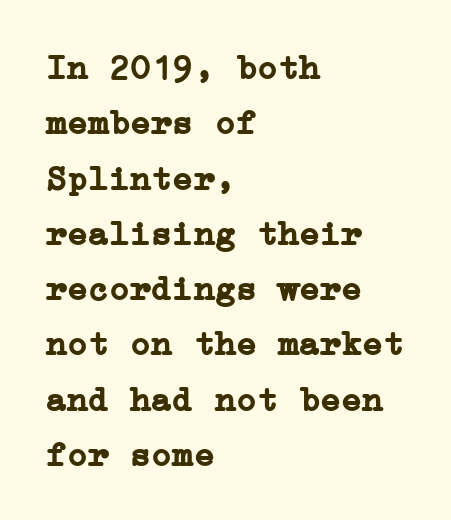
The image shows 35 px semibold serif type, upright; set left-aligned, normal line spacing (1.58x), normal letter spacing, not underlined; low stroke contrast and a medium x-height.
